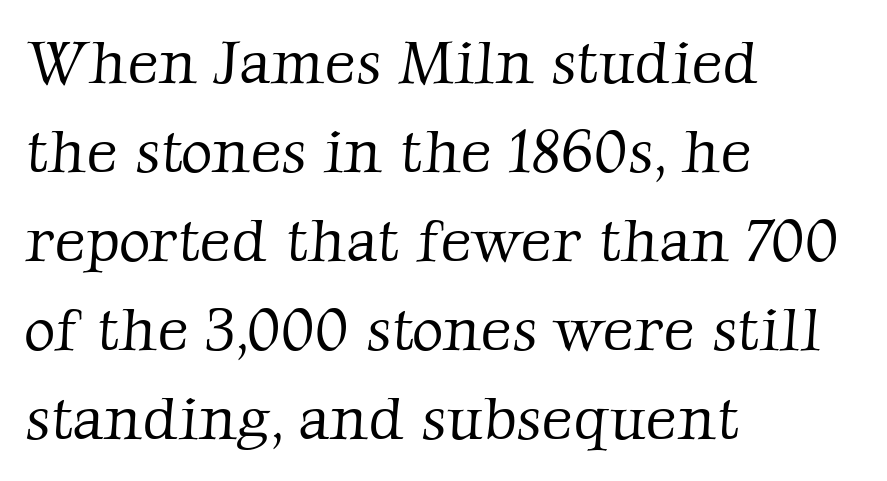
Q: Is the text bold? A: No.
Q: Is the typeface a serif or a sans-serif typeface? A: Serif.
Q: Is the text underlined? A: No.
Q: How is the paragraph aligned? A: Left-aligned.
Q: Is the spacing between letters normal or unusually wide? A: Normal.
Q: Is the spacing between lines tight, normal or loose? A: Normal.
Q: Width (condensed, normal, or wide)? A: Normal.
Q: Stroke contrast? A: Low.
Q: x-height? A: Medium.
Q: Monospaced? A: No.
